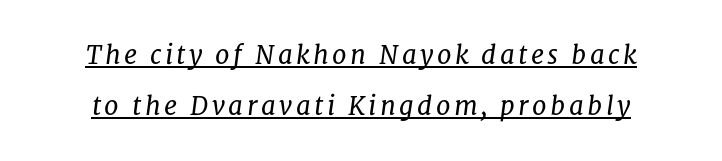
{"italic": "yes", "lean": "right", "slant_degrees": 8, "bold": "no", "underline": "yes", "line_spacing": "loose", "line_spacing_ratio": 1.95, "glyph_px": 26}
